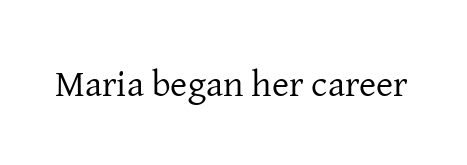
{"serif": "yes", "italic": "no", "bold": "no", "weight": "regular", "width": "normal", "stroke_contrast": "low", "x_height": "medium", "monospaced": "no", "underline": "no", "letter_spacing": "normal", "letter_spacing_em": 0.0, "glyph_px": 37}
